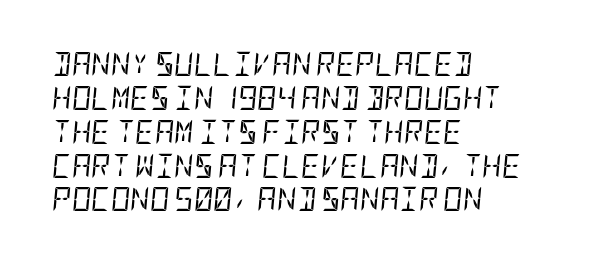
You can tell it's italic because the verticals aren't actually vertical. The ragged edge is on the right, which tells us the setting is flush left. Stems and bowls with no extra thickness — not bold. The strip under each line holds only bare page.
